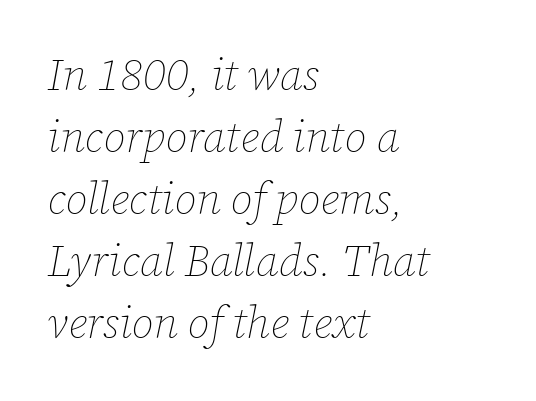
The typesetter chose a ragged-right arrangement here. The typography opts for an oblique posture over an upright one. Proportional: the letters do not fall into vertical columns. Honestly, the row spacing looks completely unremarkable.
